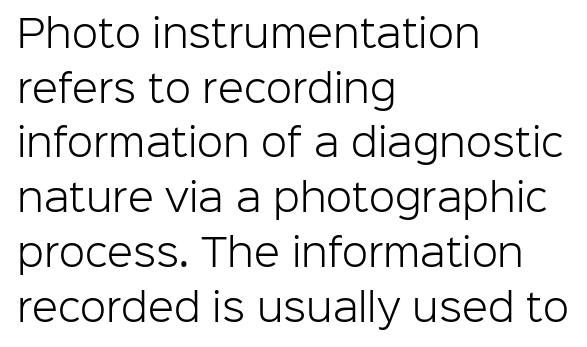
The image shows 38 px light sans-serif type, upright; set left-aligned, normal line spacing (1.44x), normal letter spacing, not underlined; low stroke contrast and a medium x-height.
